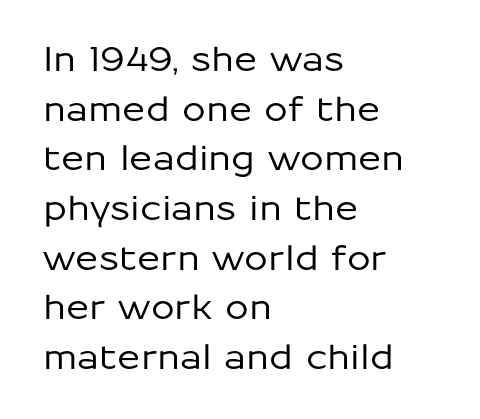
Regular leading. The type sits square on the baseline with zero lean. Check under the words: just untouched page. These lines keep a tight, regular rhythm from letter to letter.
